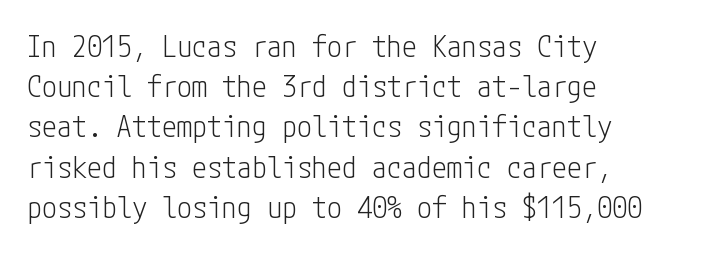
The image shows 30 px light, condensed sans-serif type, upright; set left-aligned, normal line spacing (1.34x), normal letter spacing, not underlined; low stroke contrast and a medium x-height.
